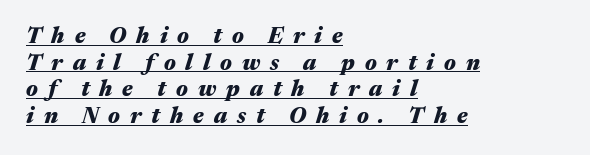
{"italic": "yes", "lean": "right", "slant_degrees": 17, "bold": "yes", "underline": "yes", "align": "left", "line_spacing_ratio": 1.21, "letter_spacing": "wide", "letter_spacing_em": 0.45, "glyph_px": 22}
